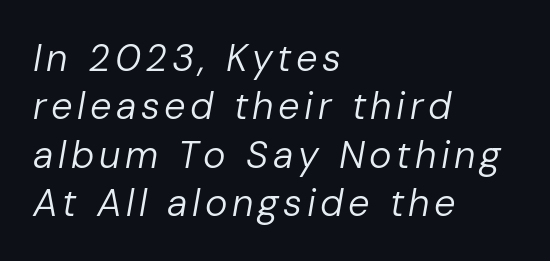
Q: Is the text bold? A: No.
Q: Is the text italic (slanted)? A: Yes, it leans right by about 10 degrees.
Q: Is the text underlined? A: No.
Q: How is the paragraph aligned? A: Left-aligned.
Q: Is the spacing between lines tight, normal or loose? A: Normal.
Q: Width (condensed, normal, or wide)? A: Normal.
Q: Stroke contrast? A: Low.
Q: x-height? A: Medium.
Q: Monospaced? A: No.
